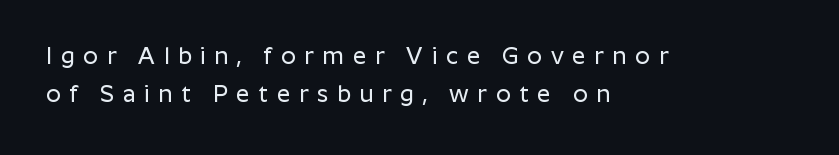
Clear beneath every line of the passage. A student would call this left alignment; a typographer would say flush left, rag right. You can tell it's not italic because the verticals are truly vertical. Is there much room between lines? A standard amount, neither cramped nor airy. Caption: expanded tracking, letters set apart.
